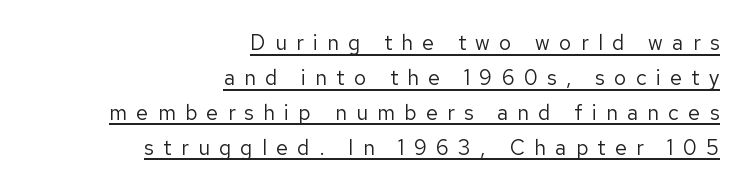
{"italic": "no", "bold": "no", "underline": "yes", "align": "right", "line_spacing": "normal", "line_spacing_ratio": 1.66, "letter_spacing": "wide", "letter_spacing_em": 0.45, "glyph_px": 21}
